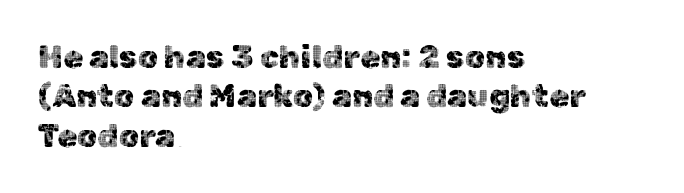
{"serif": "no", "italic": "no", "width": "normal", "x_height": "medium", "monospaced": "no", "underline": "no", "align": "left", "line_spacing_ratio": 1.23, "letter_spacing": "normal", "letter_spacing_em": 0.0, "glyph_px": 32}
